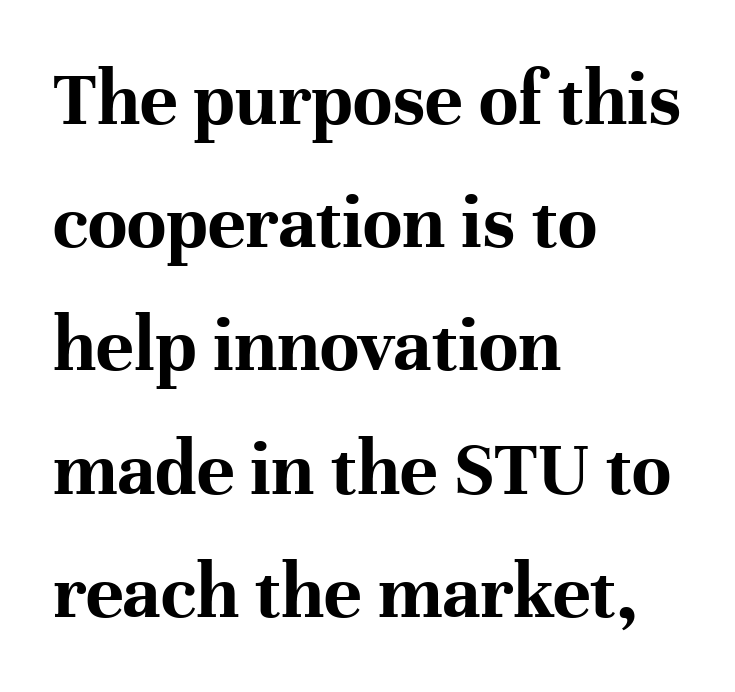
Casual observation: everything's shoved over to the left. Stroke terminals: seriffed. The space beneath each line is pristine and unruled. The lettering stays uniformly vertical, giving the passage a roman look. Varying glyph widths throughout — classic text-font behaviour.
